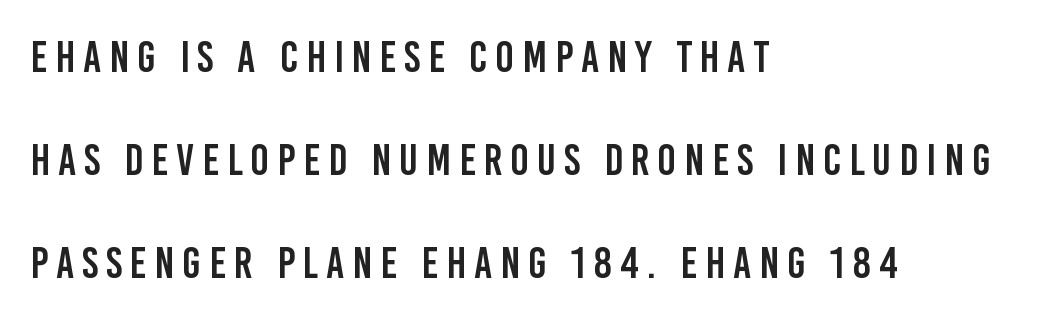
The image shows 44 px condensed sans-serif type, upright; set left-aligned, loose line spacing (2.34x), not underlined; low stroke contrast and a large x-height.
